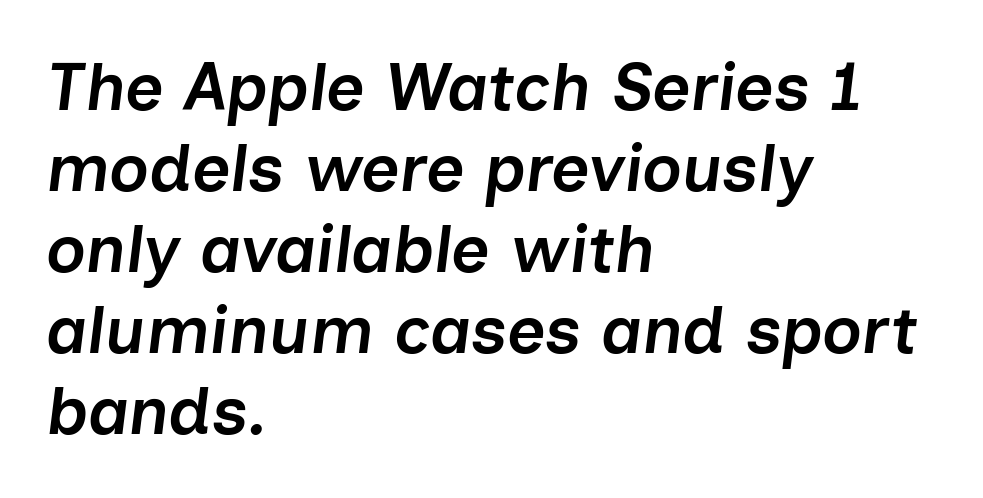
{"italic": "yes", "lean": "right", "slant_degrees": 7, "bold": "semi", "weight": "semibold", "width": "normal", "stroke_contrast": "low", "x_height": "medium", "monospaced": "no", "underline": "no", "align": "left", "line_spacing_ratio": 1.21, "letter_spacing": "normal", "letter_spacing_em": 0.0, "glyph_px": 67}
